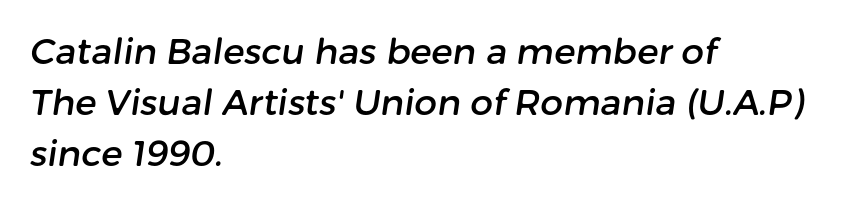
The face used here is proportionally spaced, like ordinary book or web type. Just letters on the line, the space beneath them empty. The passage shown stacks its lines at a standard gap. The tracking reads as untouched default to a designer's eye. Horizontal alignment here is leftward, the default for most running prose. I'd call this a sans setting — the letters go barefoot.
